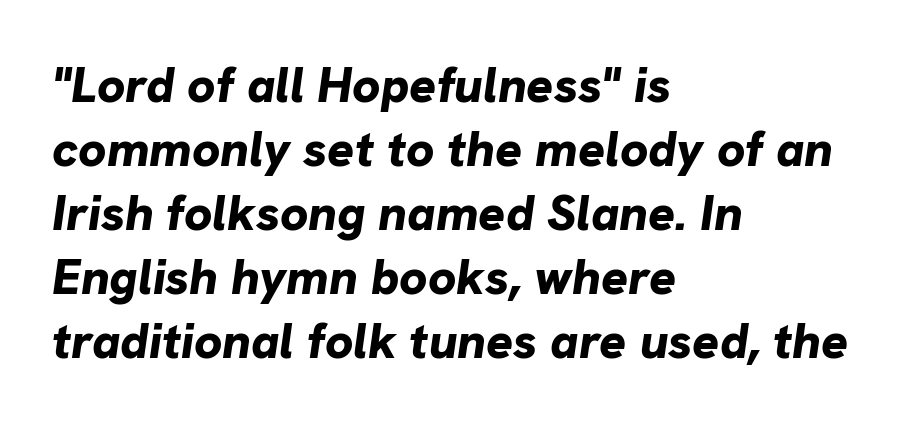
Q: Is the text bold? A: Yes.
Q: Is the text italic (slanted)? A: Yes, it leans right by about 8 degrees.
Q: Is the text underlined? A: No.
Q: How is the paragraph aligned? A: Left-aligned.
Q: Is the spacing between letters normal or unusually wide? A: Normal.
Q: Is the spacing between lines tight, normal or loose? A: Normal.
Q: Width (condensed, normal, or wide)? A: Normal.
Q: Stroke contrast? A: Low.
Q: x-height? A: Medium.
Q: Monospaced? A: No.
